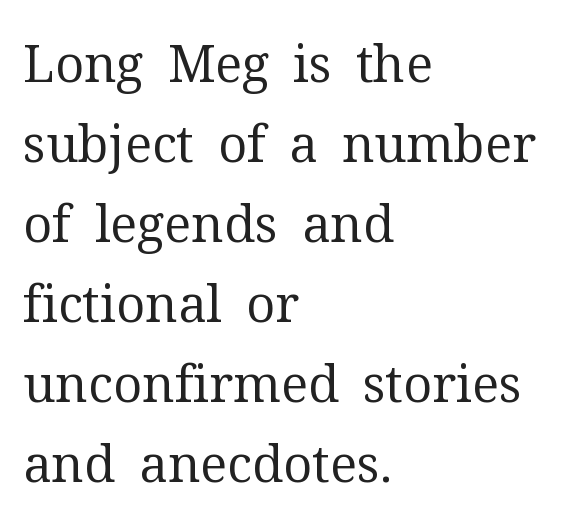
Q: Is the text bold? A: No.
Q: Is the text italic (slanted)? A: No, it is upright.
Q: Is the typeface a serif or a sans-serif typeface? A: Serif.
Q: Is the text underlined? A: No.
Q: How is the paragraph aligned? A: Left-aligned.
Q: Is the spacing between letters normal or unusually wide? A: Normal.
Q: Is the spacing between lines tight, normal or loose? A: Normal.
Q: Width (condensed, normal, or wide)? A: Normal.
Q: Stroke contrast? A: Medium.
Q: x-height? A: Medium.
Q: Monospaced? A: No.
